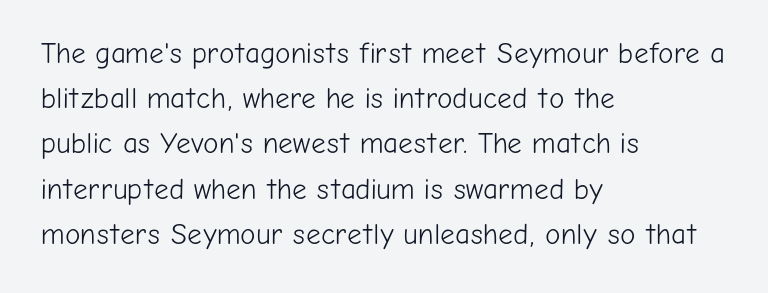
{"serif": "no", "italic": "no", "bold": "no", "weight": "light", "width": "normal", "stroke_contrast": "low", "x_height": "medium", "monospaced": "no", "underline": "no", "align": "left", "line_spacing": "normal", "line_spacing_ratio": 1.56, "letter_spacing": "normal", "letter_spacing_em": 0.0, "glyph_px": 29}
